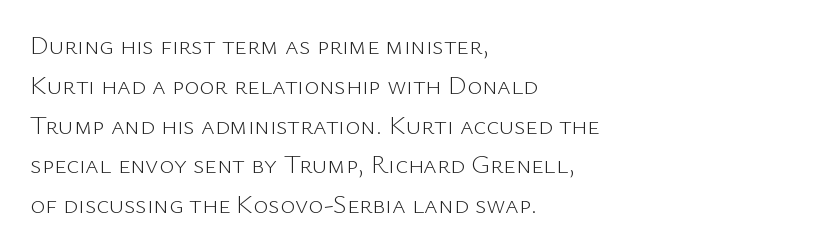
The image shows 26 px text type, upright; set left-aligned, normal line spacing (1.53x), normal letter spacing, not underlined.
